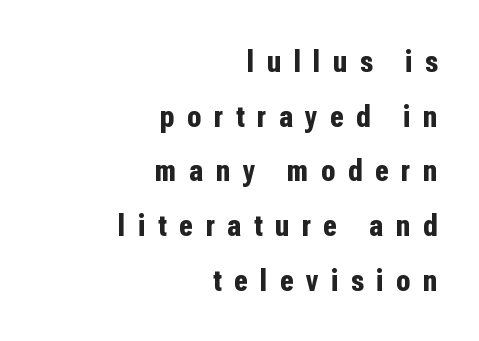
Q: Is the text bold? A: Yes.
Q: Is the text italic (slanted)? A: No, it is upright.
Q: Is the typeface a serif or a sans-serif typeface? A: Sans-serif.
Q: Is the text underlined? A: No.
Q: How is the paragraph aligned? A: Right-aligned.
Q: Is the spacing between letters normal or unusually wide? A: Unusually wide.
Q: Width (condensed, normal, or wide)? A: Condensed.
Q: Stroke contrast? A: Low.
Q: x-height? A: Medium.
Q: Monospaced? A: No.
